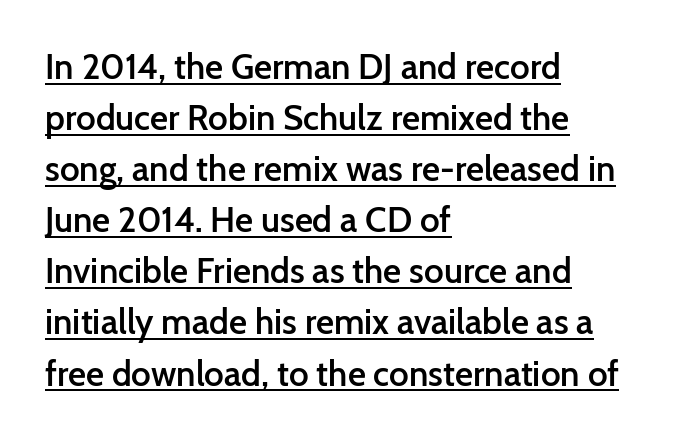
The image shows 35 px semibold sans-serif type, upright; set left-aligned, normal line spacing (1.46x), normal letter spacing, underlined; low stroke contrast and a medium x-height.
